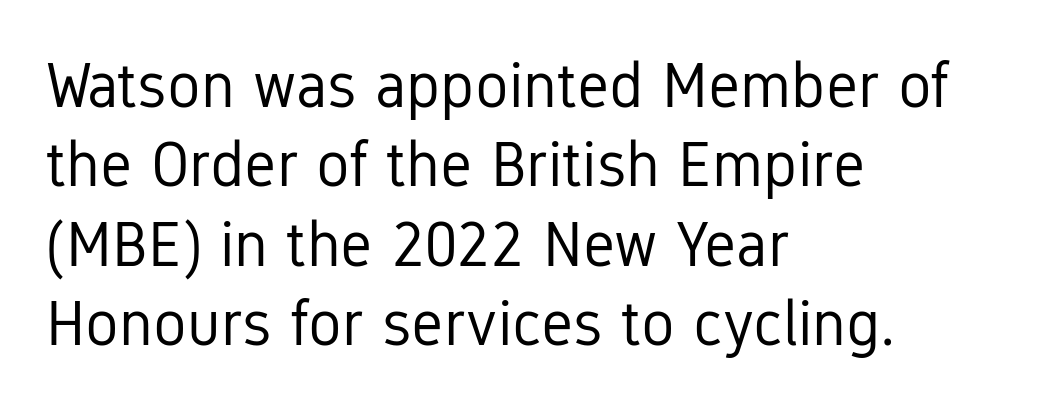
Q: Is the text bold? A: No.
Q: Is the text italic (slanted)? A: No, it is upright.
Q: Is the typeface a serif or a sans-serif typeface? A: Sans-serif.
Q: Is the text underlined? A: No.
Q: How is the paragraph aligned? A: Left-aligned.
Q: Is the spacing between letters normal or unusually wide? A: Normal.
Q: Is the spacing between lines tight, normal or loose? A: Normal.
Q: Width (condensed, normal, or wide)? A: Condensed.
Q: Stroke contrast? A: Low.
Q: x-height? A: Medium.
Q: Monospaced? A: No.
